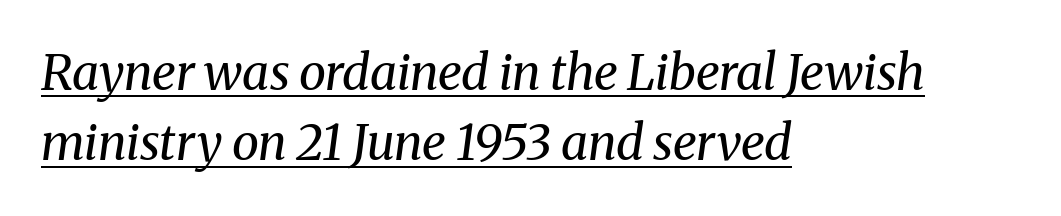
Normally led — the rows are evenly, conventionally spaced. Each line starts at the same left margin while the right side varies. The words here are underlined. I'd call this a serif setting — the letters wear small feet. Spacing verdict: proportional, widths tailored to each character. Is the type heavy? It reads as light-to-regular instead.
